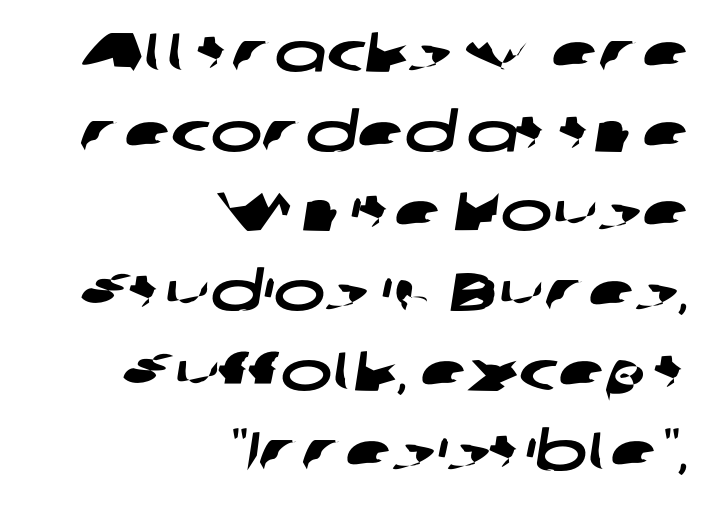
The image shows 55 px wide sans-serif type; set right-aligned, normal line spacing (1.45x), normal letter spacing, not underlined; low stroke contrast and a medium x-height.
